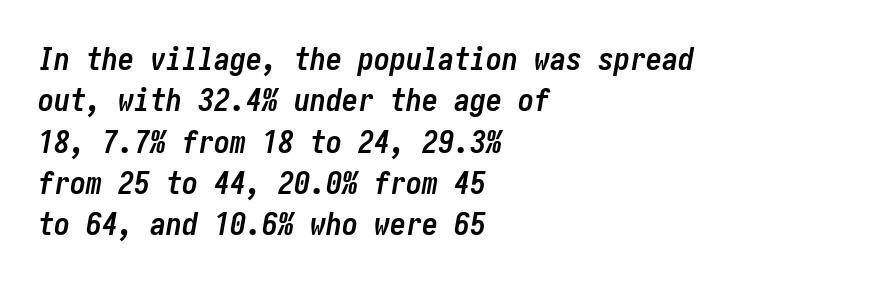
Q: Is the text bold? A: Yes.
Q: Is the text italic (slanted)? A: Yes, it leans right by about 10 degrees.
Q: Is the text underlined? A: No.
Q: How is the paragraph aligned? A: Left-aligned.
Q: Is the spacing between letters normal or unusually wide? A: Normal.
Q: Is the spacing between lines tight, normal or loose? A: Normal.
Q: Width (condensed, normal, or wide)? A: Condensed.
Q: Stroke contrast? A: Low.
Q: x-height? A: Medium.
